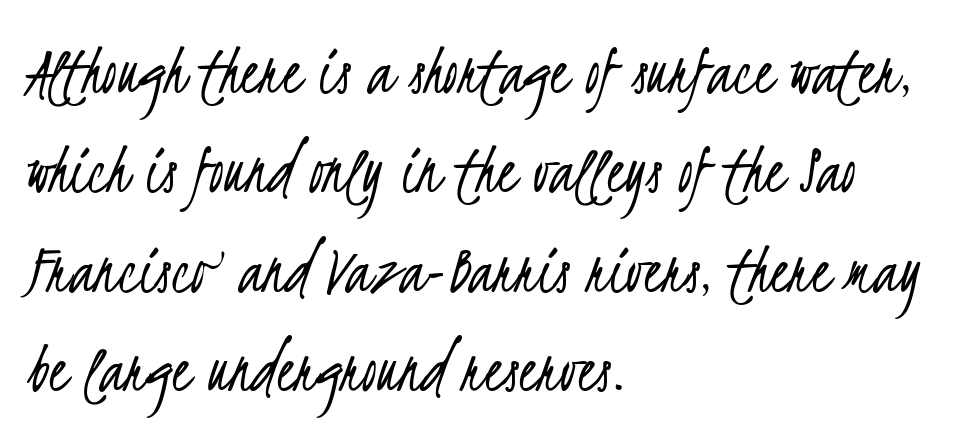
Q: Is the text bold? A: No.
Q: Is the typeface a serif or a sans-serif typeface? A: Sans-serif.
Q: Is the text underlined? A: No.
Q: How is the paragraph aligned? A: Left-aligned.
Q: Is the spacing between letters normal or unusually wide? A: Normal.
Q: Is the spacing between lines tight, normal or loose? A: Normal.
Q: Width (condensed, normal, or wide)? A: Condensed.
Q: Stroke contrast? A: Low.
Q: x-height? A: Small.
Q: Monospaced? A: No.
